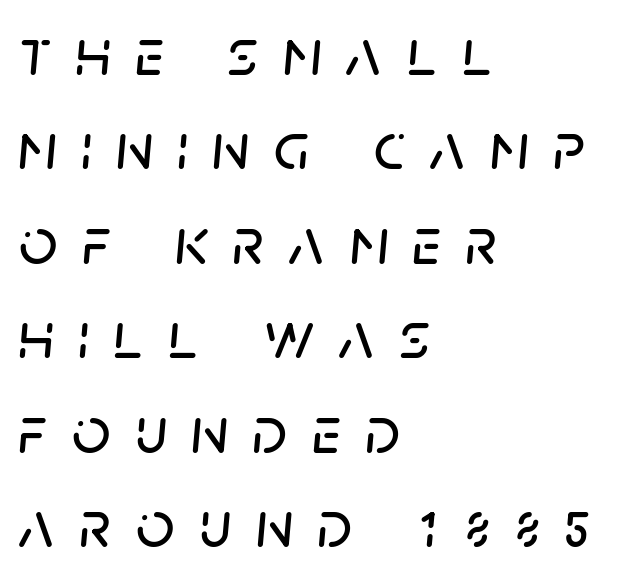
{"italic": "yes", "lean": "right", "slant_degrees": 5, "width": "normal", "stroke_contrast": "low", "x_height": "large", "monospaced": "no", "underline": "no", "align": "left", "line_spacing": "normal", "line_spacing_ratio": 1.41, "letter_spacing": "wide", "letter_spacing_em": 0.37, "glyph_px": 67}
